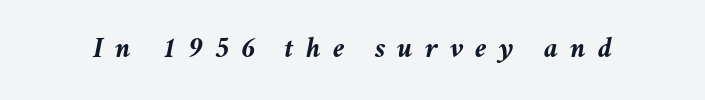
{"italic": "yes", "lean": "right", "slant_degrees": 11, "bold": "yes", "weight": "semibold", "width": "normal", "stroke_contrast": "medium", "x_height": "medium", "monospaced": "no", "underline": "no", "letter_spacing": "wide", "letter_spacing_em": 0.4, "glyph_px": 30}
